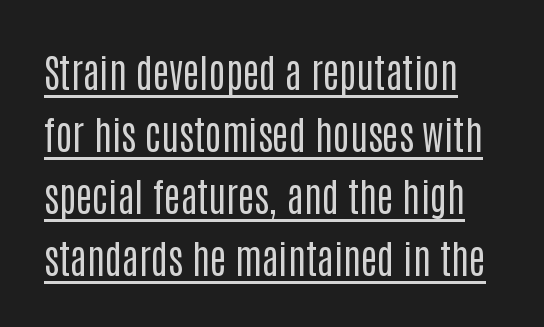
This is roman type, the default non-slanted kind. Compared with a typical body face, this is equally light or lighter still. The face used here is rendered with its standard letterfit. The typesetter has applied underlining to the passage shown. Spacing verdict: proportional, widths tailored to each character. The glyphs in this specimen are sans serif.
